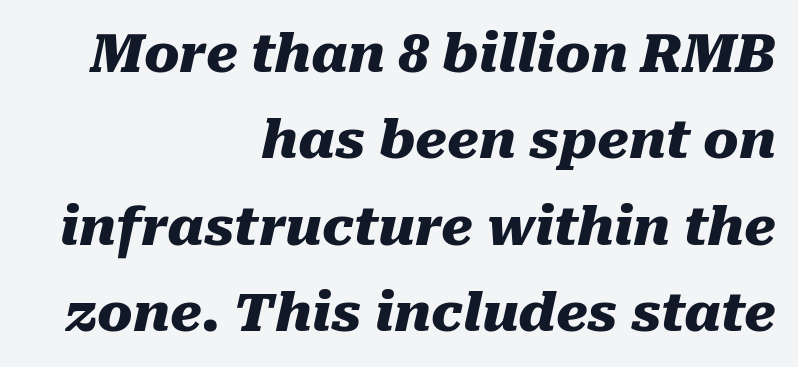
Q: Is the text bold? A: Yes.
Q: Is the text italic (slanted)? A: Yes, it leans right by about 10 degrees.
Q: Is the text underlined? A: No.
Q: How is the paragraph aligned? A: Right-aligned.
Q: Is the spacing between letters normal or unusually wide? A: Normal.
Q: Is the spacing between lines tight, normal or loose? A: Normal.
Q: Width (condensed, normal, or wide)? A: Normal.
Q: Stroke contrast? A: Medium.
Q: x-height? A: Medium.
Q: Monospaced? A: No.
